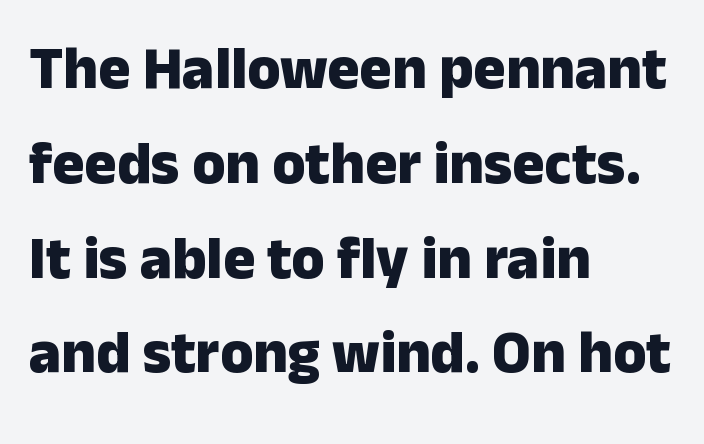
{"serif": "no", "italic": "no", "bold": "yes", "weight": "heavy", "width": "normal", "stroke_contrast": "low", "x_height": "medium", "monospaced": "no", "underline": "no", "align": "left", "line_spacing": "normal", "line_spacing_ratio": 1.58, "letter_spacing": "normal", "letter_spacing_em": 0.0, "glyph_px": 60}
